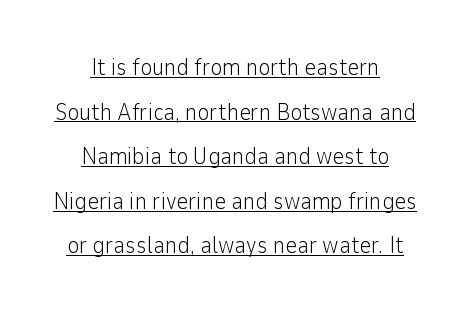
{"italic": "no", "bold": "no", "underline": "yes", "align": "center", "line_spacing": "loose", "line_spacing_ratio": 1.94, "letter_spacing": "normal", "letter_spacing_em": 0.0, "glyph_px": 23}
